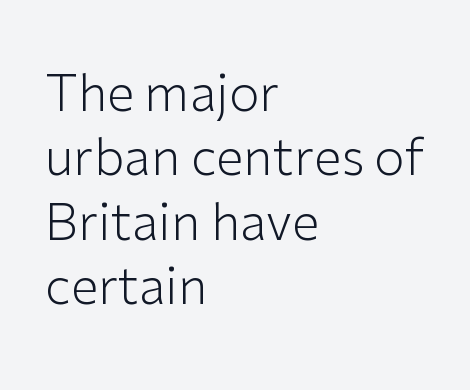
Q: Is the text bold? A: No.
Q: Is the text italic (slanted)? A: No, it is upright.
Q: Is the typeface a serif or a sans-serif typeface? A: Sans-serif.
Q: Is the text underlined? A: No.
Q: How is the paragraph aligned? A: Left-aligned.
Q: Is the spacing between letters normal or unusually wide? A: Normal.
Q: Is the spacing between lines tight, normal or loose? A: Normal.
Q: Width (condensed, normal, or wide)? A: Normal.
Q: Stroke contrast? A: Low.
Q: x-height? A: Medium.
Q: Monospaced? A: No.
